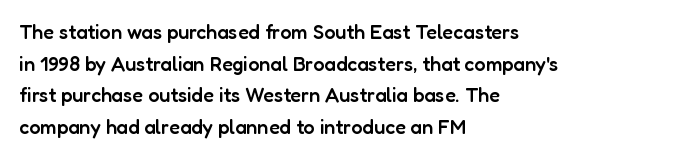
The block of text has a typical density, with ordinary space between rows. Nobody drew a line under any word here. Stroke thickness is moderately raised; the sample reads as semibold. The typography opts for an upright posture over an oblique one. Words appear dense and cohesive because spacing is normal. Where is the straight margin? On the left.
